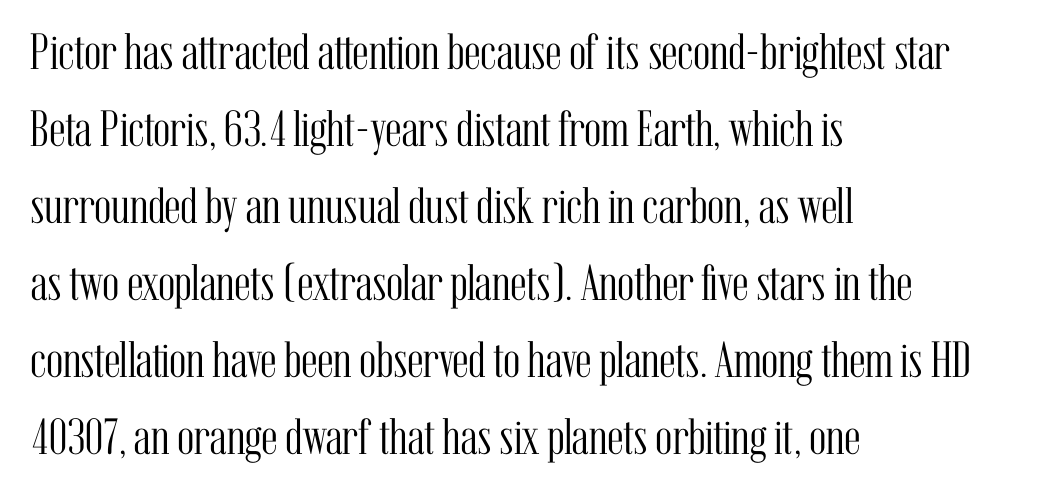
{"serif": "yes", "italic": "no", "bold": "no", "weight": "light", "width": "condensed", "stroke_contrast": "medium", "x_height": "medium", "monospaced": "no", "underline": "no", "align": "left", "line_spacing": "normal", "line_spacing_ratio": 1.51, "letter_spacing": "normal", "letter_spacing_em": 0.0, "glyph_px": 51}
